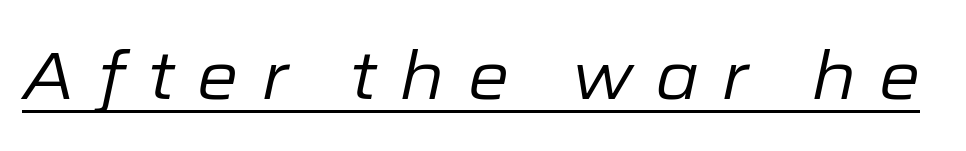
The image shows 67 px regular-weight type, italic (leaning right); set unusually wide letter spacing (+0.33 em), underlined; low stroke contrast and a medium x-height.
